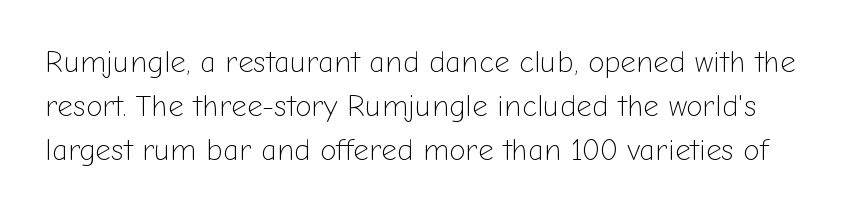
{"serif": "no", "italic": "no", "bold": "no", "weight": "light", "width": "normal", "stroke_contrast": "low", "x_height": "medium", "monospaced": "no", "underline": "no", "line_spacing": "normal", "line_spacing_ratio": 1.46, "letter_spacing": "normal", "letter_spacing_em": 0.0, "glyph_px": 30}
